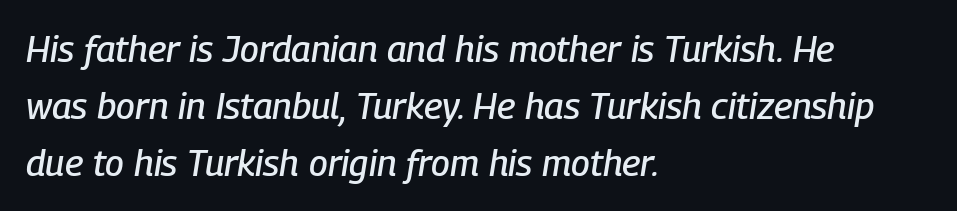
{"italic": "yes", "lean": "right", "slant_degrees": 9, "width": "condensed", "stroke_contrast": "low", "x_height": "medium", "monospaced": "no", "underline": "no", "align": "left", "line_spacing": "normal", "line_spacing_ratio": 1.54, "letter_spacing": "normal", "letter_spacing_em": 0.0, "glyph_px": 37}
